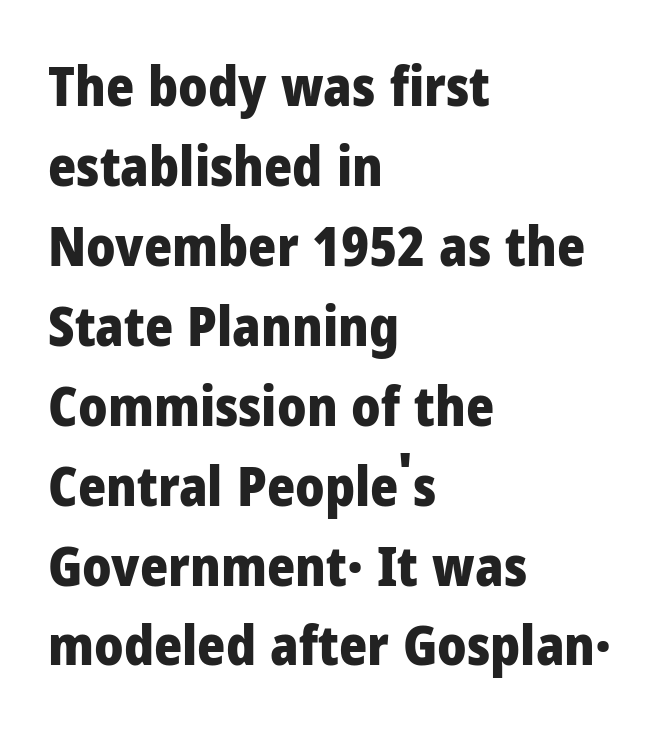
Regarding leading, the lines here are spaced in the standard way. A clean baseline with only descenders dipping below it. A student would call this left alignment; a typographer would say flush left, rag right. The font is running at its bold setting. Upright lettering throughout.
